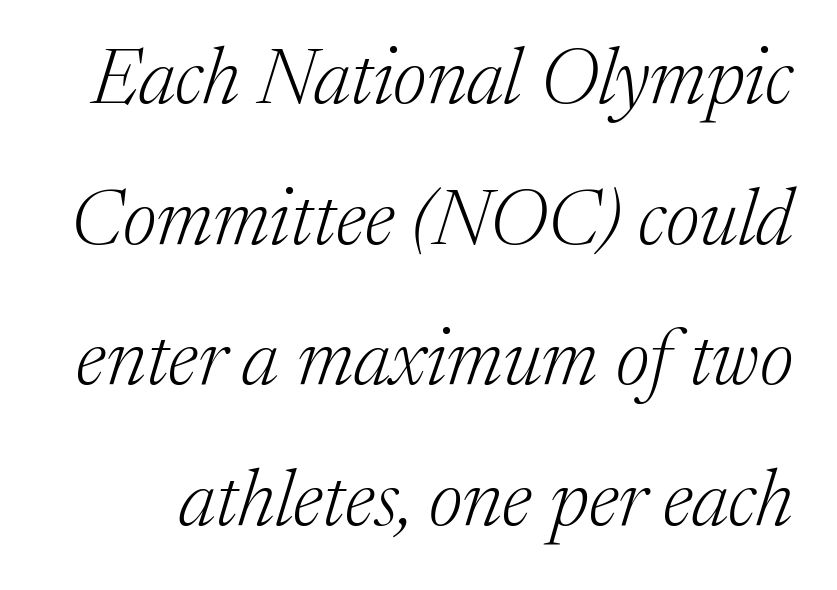
{"serif": "yes", "italic": "yes", "lean": "right", "slant_degrees": 17, "bold": "no", "weight": "light", "width": "normal", "stroke_contrast": "medium", "x_height": "medium", "monospaced": "no", "underline": "no", "line_spacing_ratio": 1.78, "letter_spacing": "normal", "letter_spacing_em": 0.0, "glyph_px": 79}
